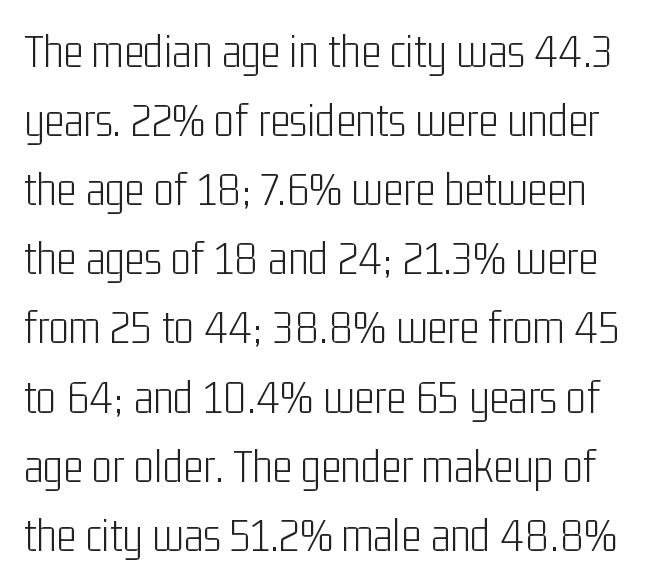
Q: Is the text bold? A: No.
Q: Is the text italic (slanted)? A: No, it is upright.
Q: Is the typeface a serif or a sans-serif typeface? A: Sans-serif.
Q: Is the text underlined? A: No.
Q: Is the spacing between letters normal or unusually wide? A: Normal.
Q: Is the spacing between lines tight, normal or loose? A: Normal.
Q: Width (condensed, normal, or wide)? A: Condensed.
Q: Stroke contrast? A: Low.
Q: x-height? A: Medium.
Q: Monospaced? A: No.
